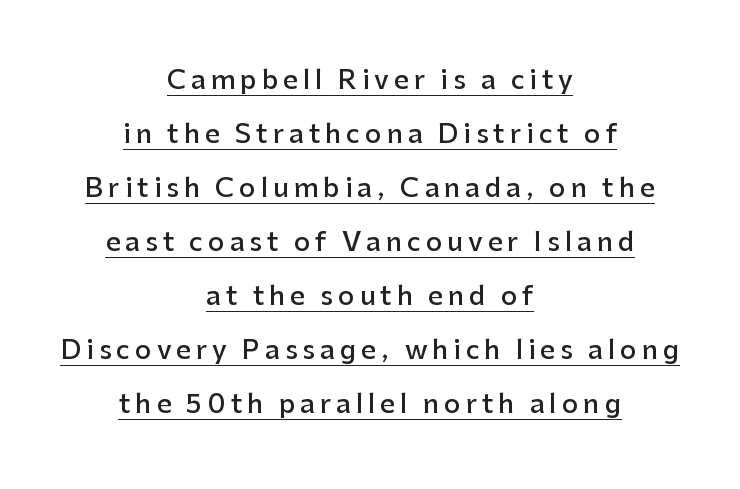
The face used here is a semibold: visibly heavier than regular, lighter than bold. Each line is balanced around a shared central axis. These lines stand farther apart than default settings would place them. Notice how the stems are strictly vertical — no italics here. The rendered words wear a rule along their underside.
